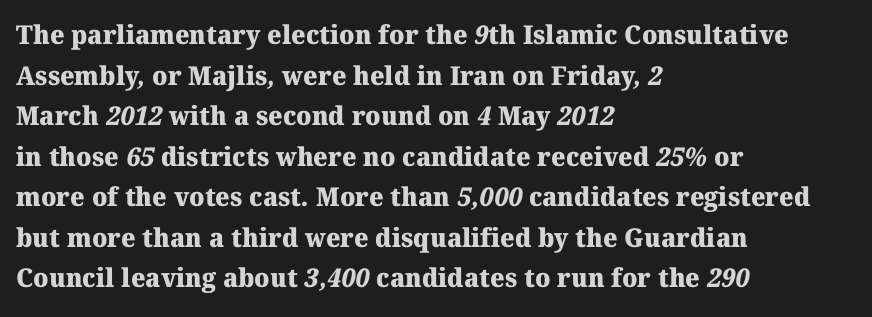
The image shows 26 px bold type; set left-aligned, normal line spacing (1.56x), normal letter spacing, not underlined.
